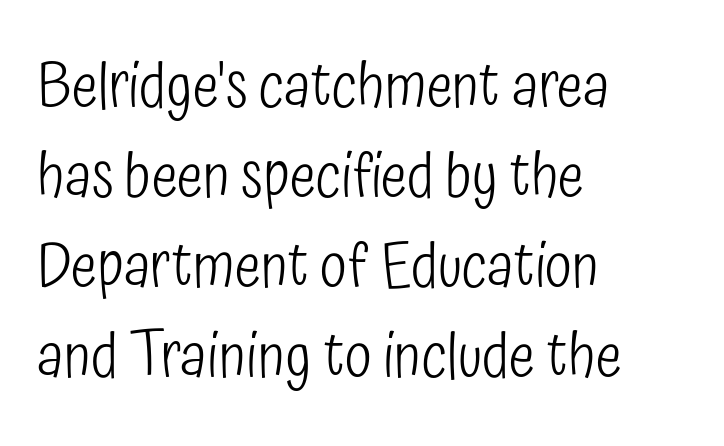
{"serif": "no", "italic": "no", "bold": "no", "weight": "light", "width": "condensed", "stroke_contrast": "low", "x_height": "medium", "monospaced": "no", "underline": "no", "align": "left", "line_spacing": "normal", "line_spacing_ratio": 1.45, "letter_spacing": "normal", "letter_spacing_em": 0.0, "glyph_px": 62}
